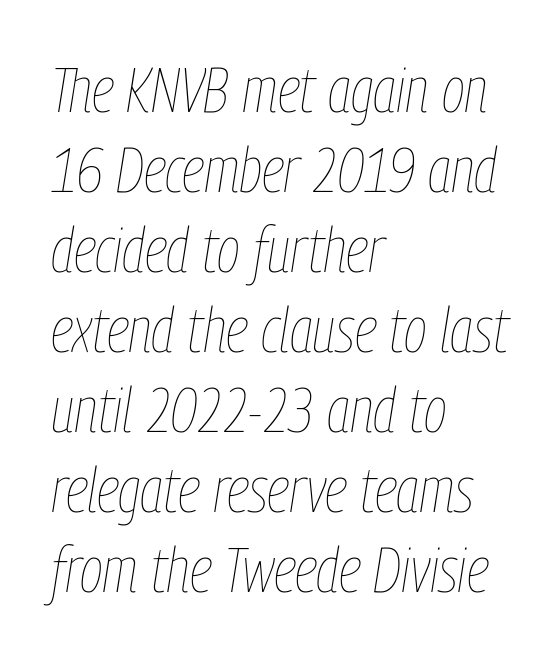
Q: Is the text bold? A: No.
Q: Is the text italic (slanted)? A: Yes, it leans right by about 9 degrees.
Q: Is the text underlined? A: No.
Q: How is the paragraph aligned? A: Left-aligned.
Q: Is the spacing between letters normal or unusually wide? A: Normal.
Q: Is the spacing between lines tight, normal or loose? A: Normal.
Q: Width (condensed, normal, or wide)? A: Condensed.
Q: Stroke contrast? A: Low.
Q: x-height? A: Medium.
Q: Monospaced? A: No.
